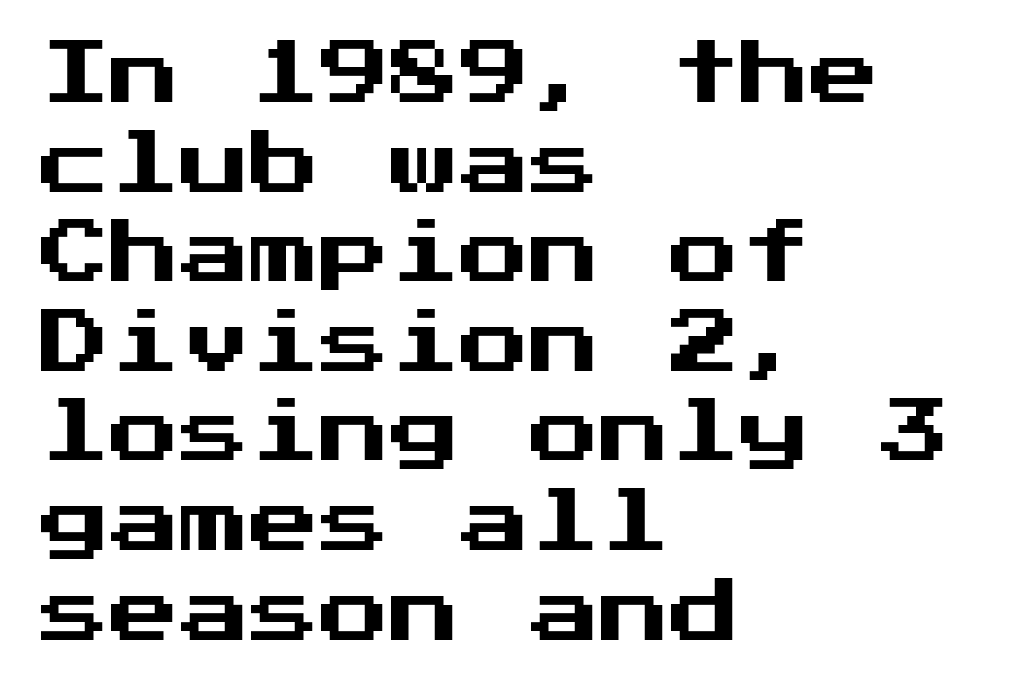
Decoration check: the copy has no underline. Caption: multi-line text, flush left, ragged right. The specimen reads as upright at a glance. Nope, no serifs anywhere on these letters.
